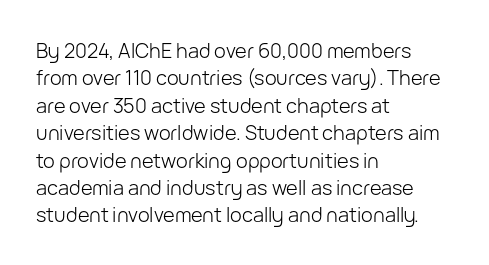
{"italic": "no", "bold": "no", "underline": "no", "align": "left", "line_spacing": "normal", "line_spacing_ratio": 1.37, "letter_spacing": "normal", "letter_spacing_em": 0.0, "glyph_px": 20}
